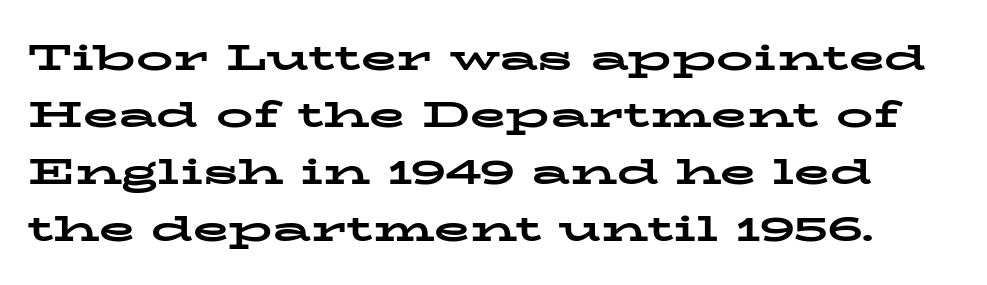
{"serif": "yes", "italic": "no", "bold": "yes", "weight": "bold", "width": "wide", "stroke_contrast": "low", "x_height": "medium", "monospaced": "no", "underline": "no", "line_spacing": "normal", "line_spacing_ratio": 1.54, "letter_spacing": "normal", "letter_spacing_em": 0.0, "glyph_px": 37}
